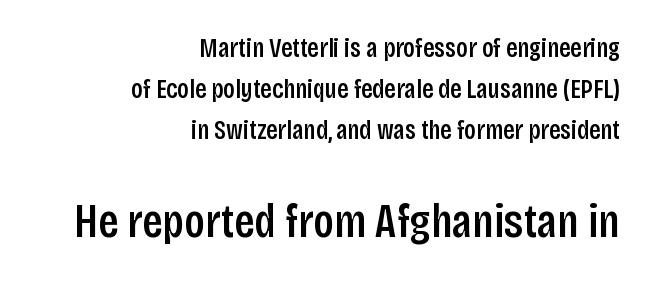
This block has exactly the height ordinary leading produces. A typesetter would call this proportional, since set widths differ per character. Decoration check: the copy has no underline. The horizontal fit of the characters is conventional and even. This is the in-between weight designers call semibold or demi.
